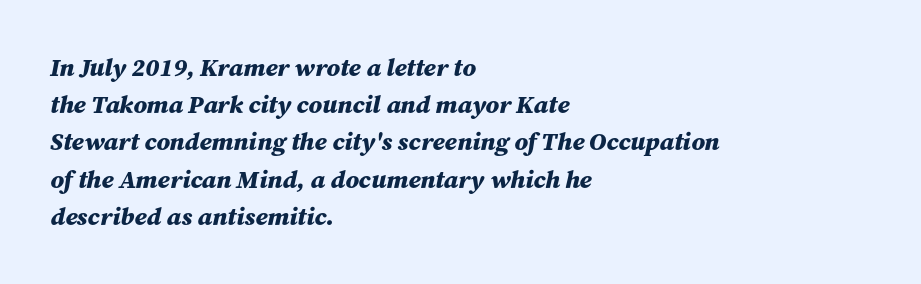
{"italic": "yes", "lean": "right", "slant_degrees": 12, "bold": "yes", "underline": "no", "align": "left", "line_spacing": "normal", "line_spacing_ratio": 1.49, "letter_spacing": "normal", "letter_spacing_em": 0.0, "glyph_px": 25}
